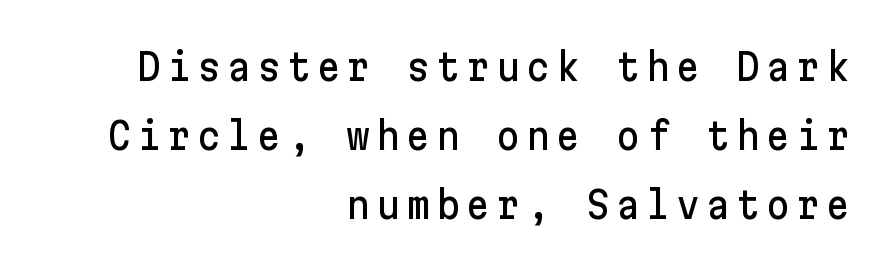
Q: Is the text italic (slanted)? A: No, it is upright.
Q: Is the typeface a serif or a sans-serif typeface? A: Sans-serif.
Q: Is the text underlined? A: No.
Q: How is the paragraph aligned? A: Right-aligned.
Q: Width (condensed, normal, or wide)? A: Normal.
Q: Stroke contrast? A: Low.
Q: x-height? A: Medium.
